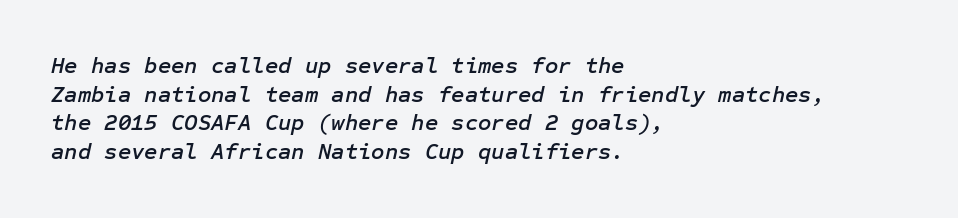
Horizontal alignment here is leftward, the default for most running prose. The strip under each line holds only bare page. A typesetter would mark this as italic. Regarding leading, the lines here are spaced in the standard way.
